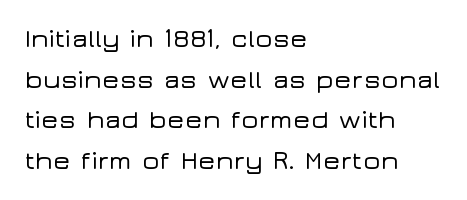
{"italic": "no", "underline": "no", "align": "left", "line_spacing": "normal", "line_spacing_ratio": 1.56, "letter_spacing": "normal", "letter_spacing_em": 0.0, "glyph_px": 26}
